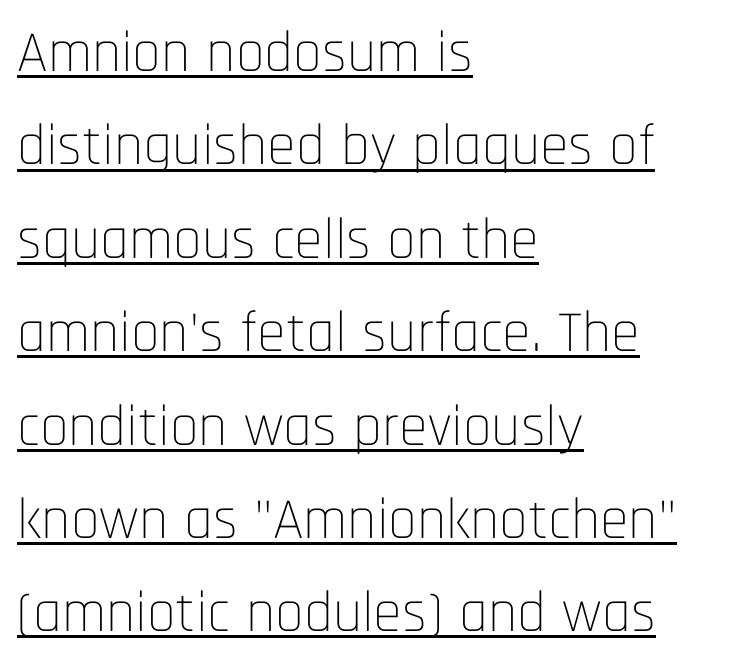
{"serif": "no", "italic": "no", "bold": "no", "weight": "thin", "width": "condensed", "stroke_contrast": "low", "x_height": "large", "monospaced": "no", "underline": "yes", "align": "left", "line_spacing": "normal", "line_spacing_ratio": 1.61, "letter_spacing": "normal", "letter_spacing_em": 0.0, "glyph_px": 58}
